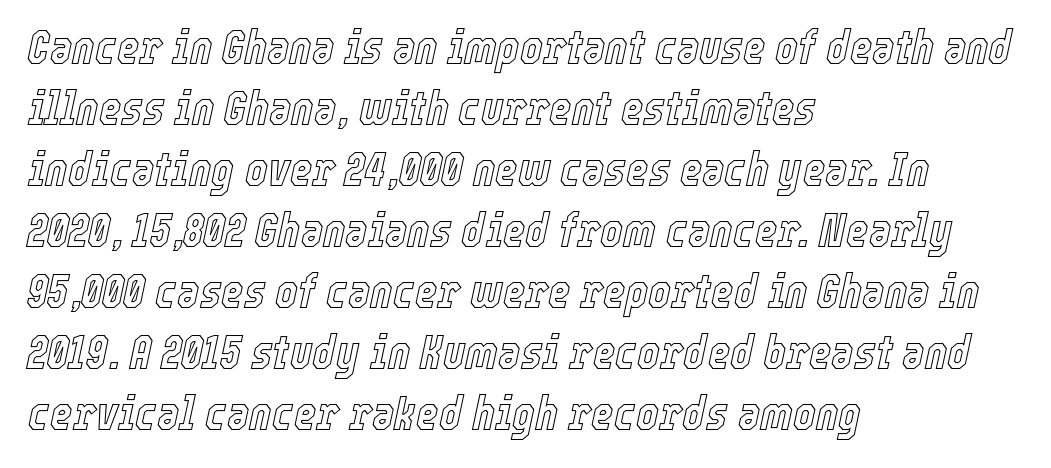
The letterforms sit shoulder to shoulder at normal distance. Normally led — the rows are evenly, conventionally spaced. Here the designer chose a conventional face with non-uniform glyph widths. Bare-footed words on every line. Line beginnings align vertically; line endings do not.
